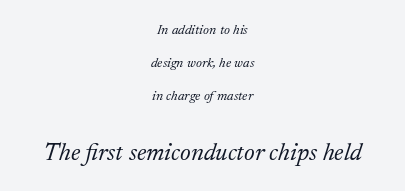
Whoever set this made the second block the dominant, larger element. No word sits above an underline. This is not heavy type; no bold has been used. Look at the tracking — it's just the regular setting, nothing added. The typography opts for an oblique posture over an upright one. Rows of type keep a wide berth in the vertical direction.
